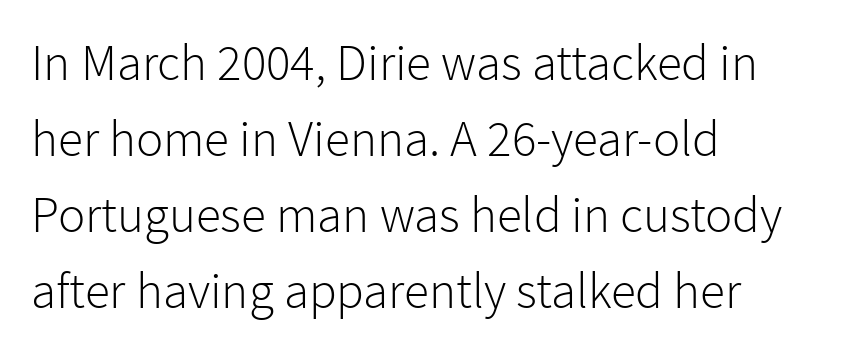
Do the characters align in a grid? No, the font is proportional. Summary of weight: not heavy and not bold. Look at the bottom of the vertical strokes: they stop flat, with no serifs. Line starts are locked; line ends wander. Italic: no, the glyphs are upright roman.
